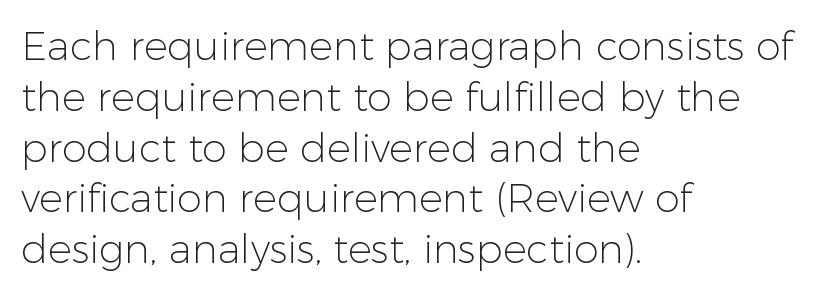
Q: Is the text bold? A: No.
Q: Is the text italic (slanted)? A: No, it is upright.
Q: Is the typeface a serif or a sans-serif typeface? A: Sans-serif.
Q: Is the text underlined? A: No.
Q: How is the paragraph aligned? A: Left-aligned.
Q: Is the spacing between letters normal or unusually wide? A: Normal.
Q: Is the spacing between lines tight, normal or loose? A: Normal.
Q: Width (condensed, normal, or wide)? A: Normal.
Q: Stroke contrast? A: Low.
Q: x-height? A: Medium.
Q: Monospaced? A: No.
